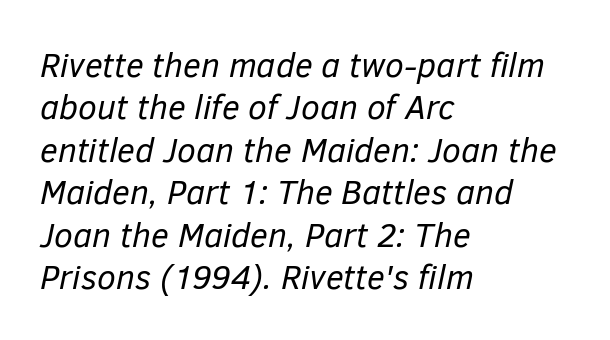
The image shows 34 px regular-weight type, italic (leaning right); set left-aligned, normal line spacing (1.25x), normal letter spacing, not underlined; low stroke contrast and a medium x-height.
